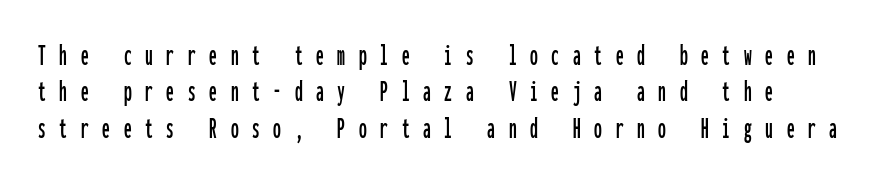
{"serif": "no", "italic": "no", "width": "condensed", "stroke_contrast": "low", "x_height": "medium", "monospaced": "yes", "underline": "no", "line_spacing_ratio": 1.17, "letter_spacing": "wide", "letter_spacing_em": 0.44, "glyph_px": 31}
